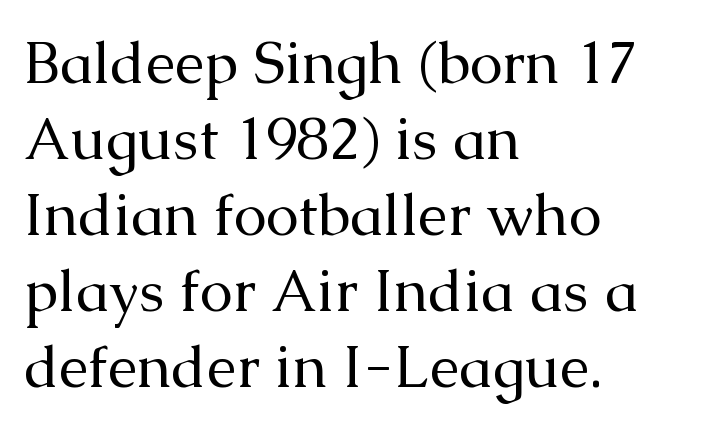
The horizontal fit of the characters is conventional and even. Small tapered or slab feet sit at the stroke ends, so this counts as serif. Rule under the text: the space is simply empty. The letters advance in unequal steps, a hallmark of proportional type. The leading is moderate, giving the passage an even texture. Layout note: lines flush left.
